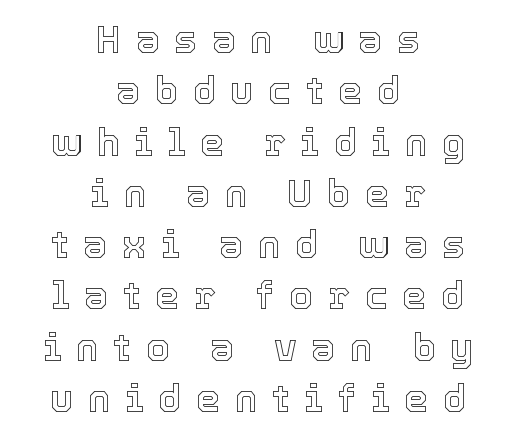
The words here are not underlined. Observe the wide spacing: letters keep a clear distance from each other. When letters stand straight like this, we call the style roman or upright. Interline gaps are of average width in this sample.
